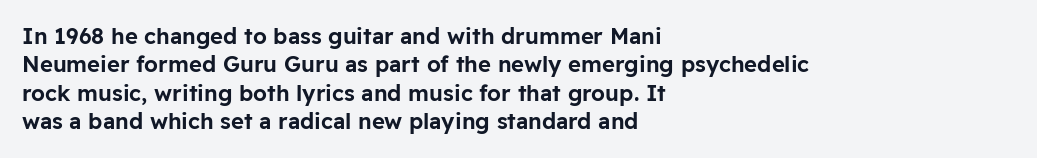
{"italic": "no", "underline": "no", "align": "left", "line_spacing": "normal", "line_spacing_ratio": 1.29, "letter_spacing": "normal", "letter_spacing_em": 0.0, "glyph_px": 22}
